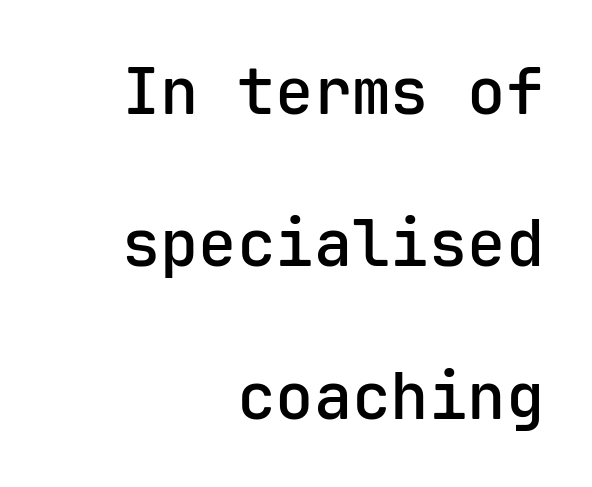
The image shows 64 px semibold sans-serif type, upright, monospaced; set right-aligned, loose line spacing (2.38x), normal letter spacing, not underlined; low stroke contrast and a medium x-height.
